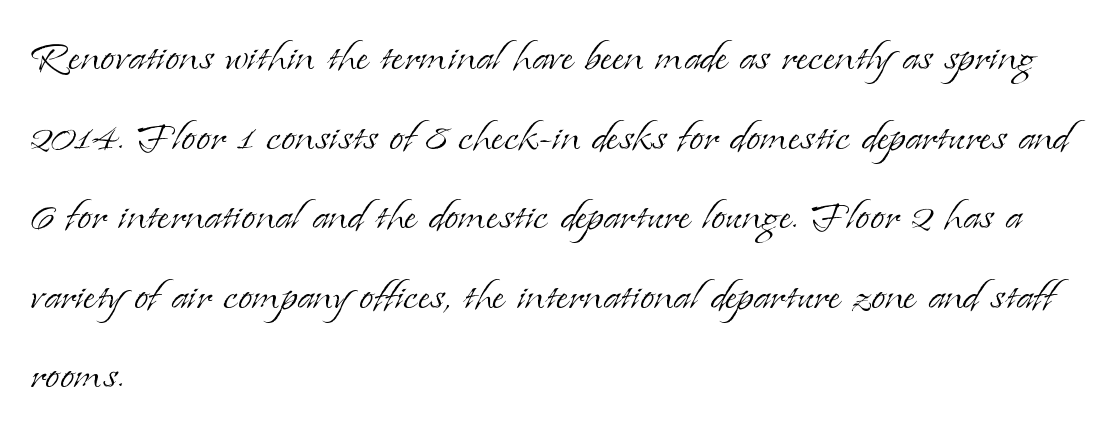
Q: Is the text bold? A: No.
Q: Is the text italic (slanted)? A: Yes.
Q: Is the typeface a serif or a sans-serif typeface? A: Serif.
Q: Is the text underlined? A: No.
Q: How is the paragraph aligned? A: Left-aligned.
Q: Is the spacing between letters normal or unusually wide? A: Normal.
Q: Is the spacing between lines tight, normal or loose? A: Normal.
Q: Width (condensed, normal, or wide)? A: Normal.
Q: Stroke contrast? A: Low.
Q: x-height? A: Small.
Q: Monospaced? A: No.
